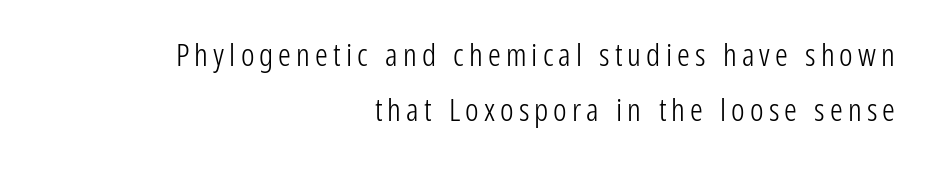
The lines are quadded right. The rendering uses natural spacing where letterforms have individual widths. When letters stand straight like this, we call the style roman or upright. Plain, unruled lines of type. The typeface has the unassuming heft of standard copy or less.
